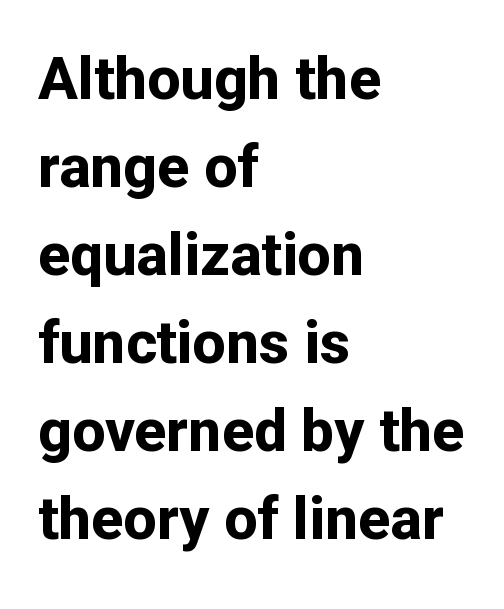
The area under the type is left untouched. Between one letter and the next there's only the usual sliver of space. Posture: straight, roman, zero tilt. Is this a sans? Yes — the strokes have no serifs.
